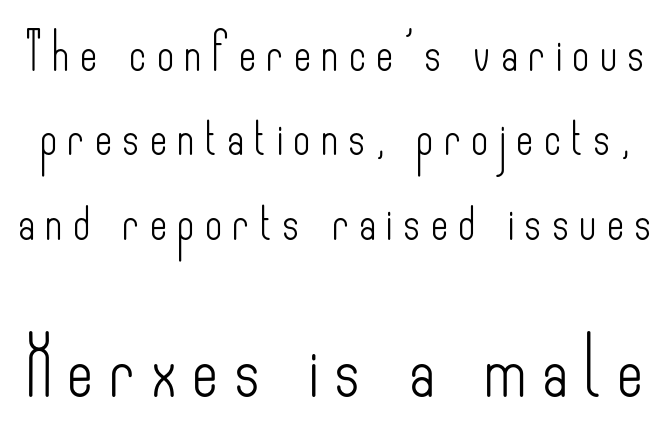
The image shows 56 px light, condensed sans-serif type, upright; set loose line spacing (2.28x), unusually wide letter spacing (+0.28 em), not underlined; the second (bottom) block is 1.51x larger; low stroke contrast and a small x-height.
